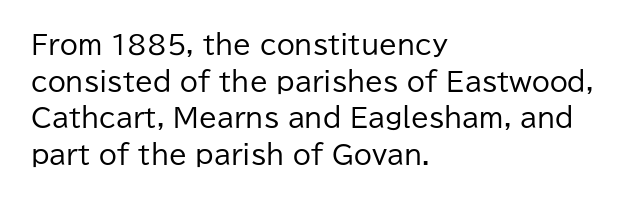
The image shows 26 px text type, upright; set left-aligned, normal line spacing (1.41x), normal letter spacing, not underlined.
